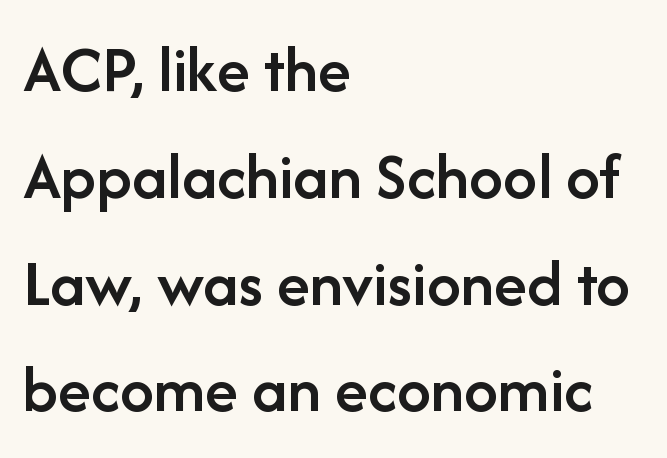
Character widths vary here, with narrow letters taking less room than wide ones. Spacing between characters is what you'd get straight out of the box. Honestly, there is no underline to notice here at all. Check where the strokes stop: nothing finishes them off — pure sans. Line beginnings align vertically; line endings do not. Strokes here are thickened, but only to semibold level.
